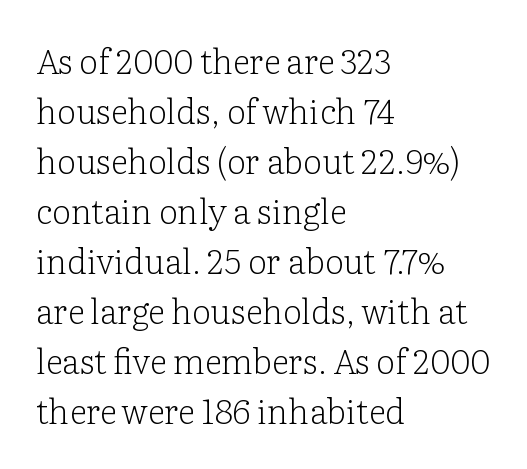
{"serif": "yes", "italic": "no", "bold": "no", "weight": "light", "width": "normal", "stroke_contrast": "low", "x_height": "medium", "monospaced": "no", "underline": "no", "align": "left", "line_spacing": "normal", "line_spacing_ratio": 1.47, "letter_spacing": "normal", "letter_spacing_em": 0.0, "glyph_px": 34}
